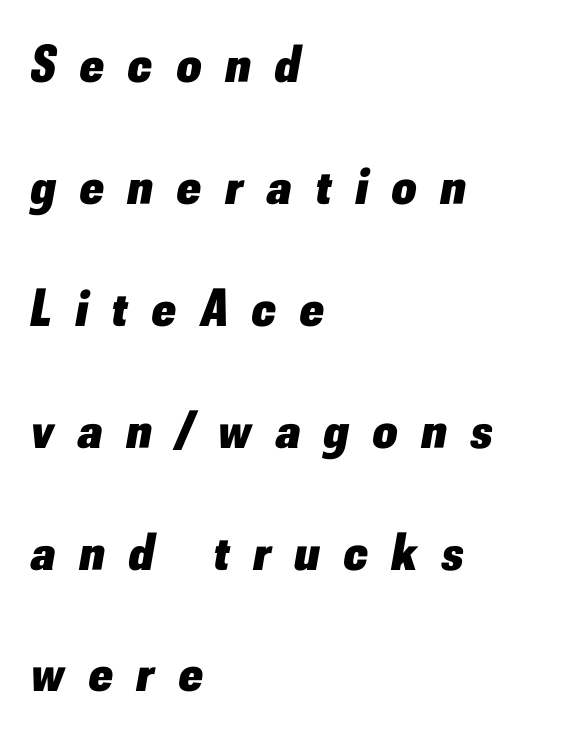
Q: Is the text bold? A: Yes.
Q: Is the text italic (slanted)? A: Yes, it leans right by about 10 degrees.
Q: Is the text underlined? A: No.
Q: How is the paragraph aligned? A: Left-aligned.
Q: Is the spacing between letters normal or unusually wide? A: Unusually wide.
Q: Is the spacing between lines tight, normal or loose? A: Loose.
Q: Width (condensed, normal, or wide)? A: Normal.
Q: Stroke contrast? A: Low.
Q: x-height? A: Small.
Q: Monospaced? A: No.
